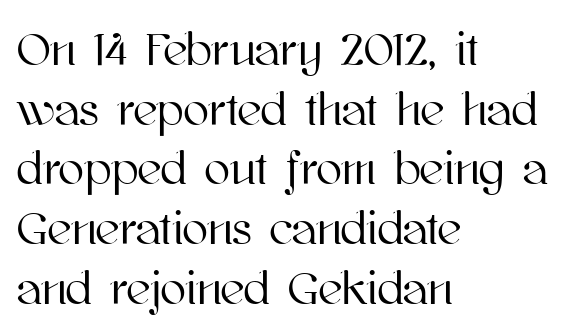
{"italic": "no", "width": "normal", "stroke_contrast": "high", "x_height": "medium", "monospaced": "no", "underline": "no", "align": "left", "line_spacing": "normal", "line_spacing_ratio": 1.27, "letter_spacing": "normal", "letter_spacing_em": 0.0, "glyph_px": 47}
